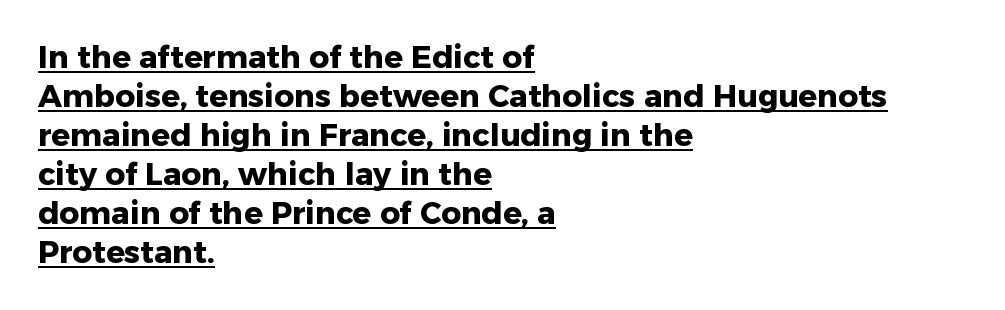
Q: Is the text bold? A: Yes.
Q: Is the text italic (slanted)? A: No, it is upright.
Q: Is the typeface a serif or a sans-serif typeface? A: Sans-serif.
Q: Is the text underlined? A: Yes.
Q: How is the paragraph aligned? A: Left-aligned.
Q: Is the spacing between letters normal or unusually wide? A: Normal.
Q: Is the spacing between lines tight, normal or loose? A: Normal.
Q: Width (condensed, normal, or wide)? A: Normal.
Q: Stroke contrast? A: Low.
Q: x-height? A: Medium.
Q: Monospaced? A: No.
